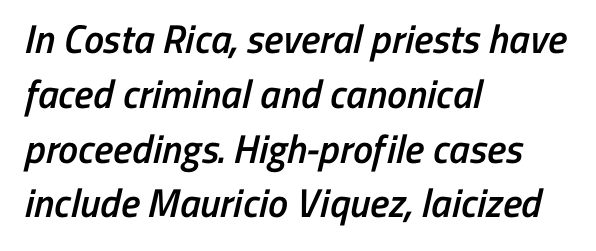
{"serif": "no", "bold": "semi", "weight": "semibold", "width": "condensed", "stroke_contrast": "low", "x_height": "medium", "monospaced": "no", "underline": "no", "align": "left", "line_spacing": "normal", "line_spacing_ratio": 1.37, "letter_spacing": "normal", "letter_spacing_em": 0.0, "glyph_px": 40}
